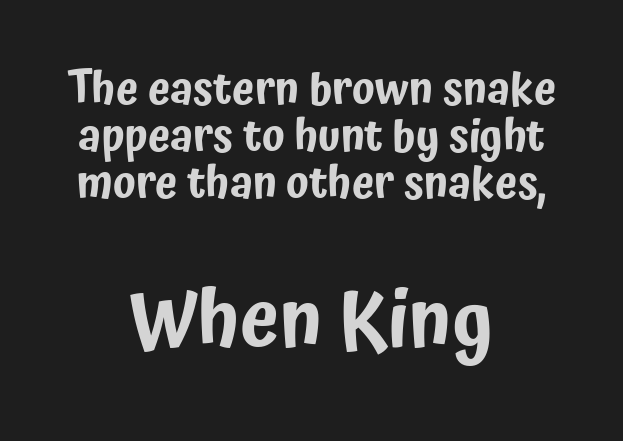
Q: Is the text italic (slanted)? A: No, it is upright.
Q: Is the typeface a serif or a sans-serif typeface? A: Sans-serif.
Q: Is the text underlined? A: No.
Q: How is the paragraph aligned? A: Centered.
Q: Is the spacing between letters normal or unusually wide? A: Normal.
Q: Is the spacing between lines tight, normal or loose? A: Tight.
Q: Which block of text is set in a larger size, the first (top) or the second (bottom)? A: The second (bottom) one.
Q: Width (condensed, normal, or wide)? A: Condensed.
Q: Stroke contrast? A: Low.
Q: x-height? A: Medium.
Q: Monospaced? A: No.
